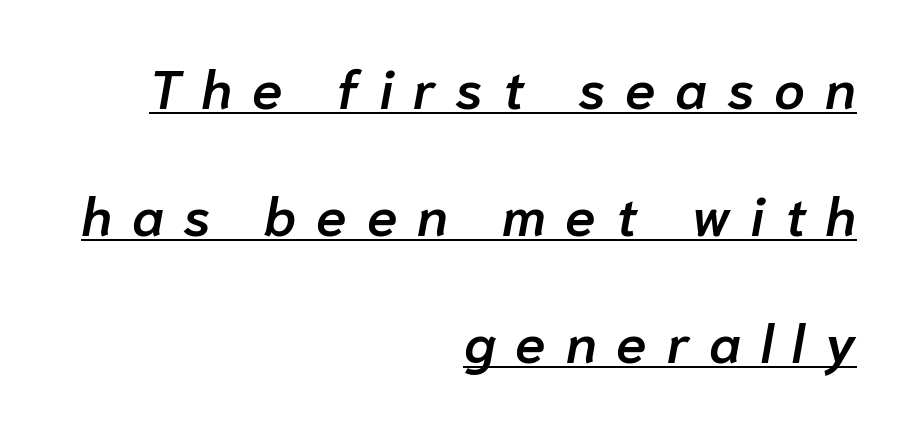
The image shows 55 px semibold type, italic (leaning right); set right-aligned, loose line spacing (2.31x), unusually wide letter spacing (+0.36 em), underlined; low stroke contrast and a medium x-height.
